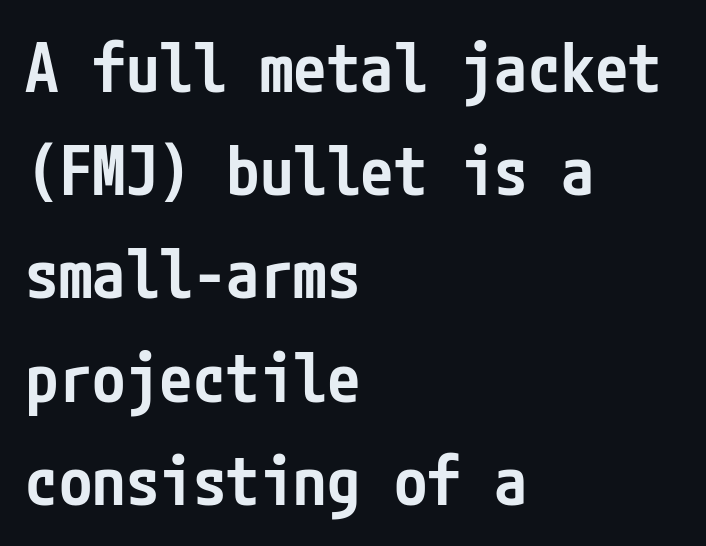
{"serif": "no", "italic": "no", "bold": "semi", "weight": "semibold", "width": "condensed", "stroke_contrast": "low", "x_height": "medium", "underline": "no", "align": "left", "line_spacing": "normal", "line_spacing_ratio": 1.54, "letter_spacing": "normal", "letter_spacing_em": 0.0, "glyph_px": 67}
